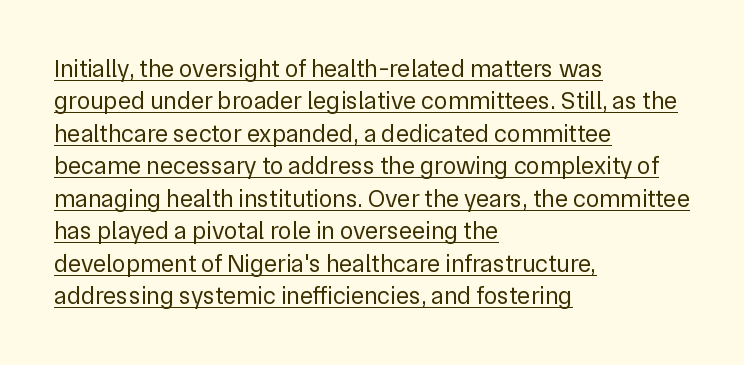
{"italic": "no", "bold": "no", "underline": "yes", "align": "left", "line_spacing": "normal", "line_spacing_ratio": 1.3, "letter_spacing": "normal", "letter_spacing_em": 0.0, "glyph_px": 25}
